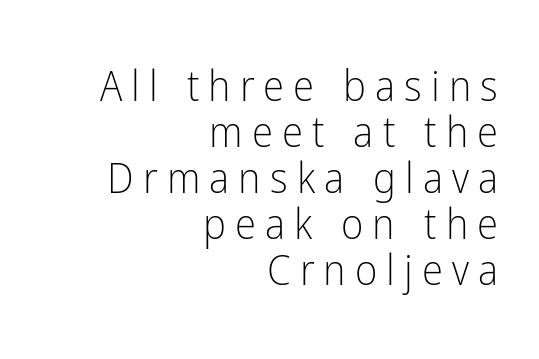
You could only call the tracking loose — the letters float apart. Note the varied advance widths — an 'i' is clearly narrower than an 'm'. A bare baseline throughout the passage. Unlike italic type, these characters show no tilt at all.
